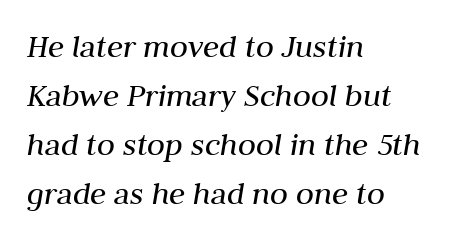
Q: Is the text bold? A: No.
Q: Is the text italic (slanted)? A: Yes, it leans right by about 10 degrees.
Q: Is the text underlined? A: No.
Q: How is the paragraph aligned? A: Left-aligned.
Q: Is the spacing between letters normal or unusually wide? A: Normal.
Q: Is the spacing between lines tight, normal or loose? A: Normal.
Q: Width (condensed, normal, or wide)? A: Normal.
Q: Stroke contrast? A: Medium.
Q: x-height? A: Medium.
Q: Monospaced? A: No.
